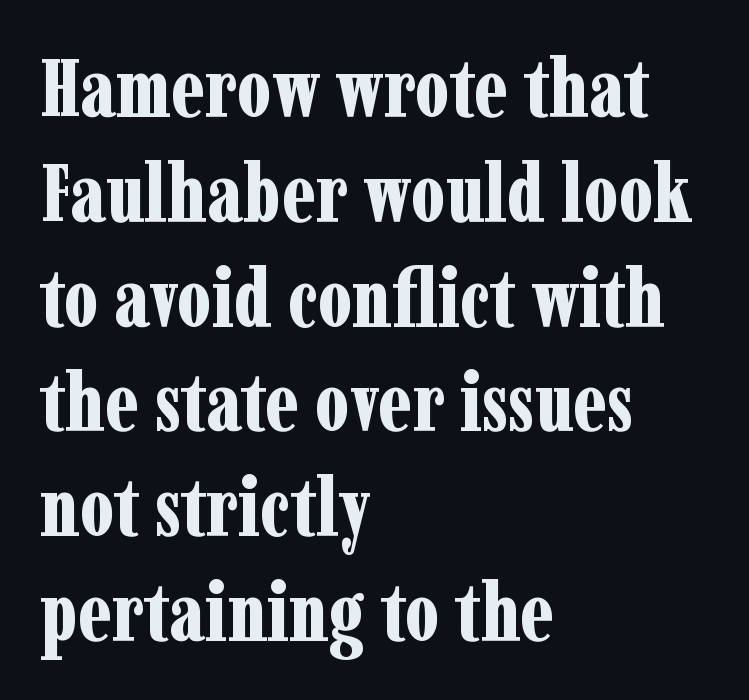
{"serif": "yes", "italic": "no", "bold": "yes", "weight": "bold", "width": "condensed", "stroke_contrast": "low", "x_height": "medium", "monospaced": "no", "underline": "no", "align": "left", "line_spacing": "normal", "line_spacing_ratio": 1.31, "letter_spacing": "normal", "letter_spacing_em": 0.0, "glyph_px": 80}
